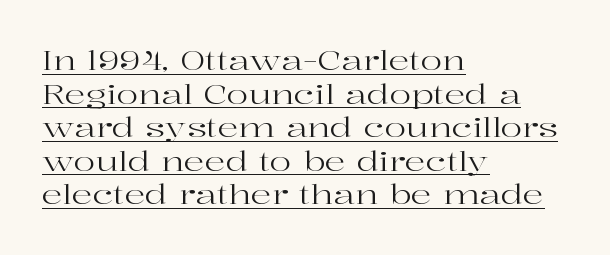
Q: Is the text bold? A: No.
Q: Is the text italic (slanted)? A: No, it is upright.
Q: Is the text underlined? A: Yes.
Q: How is the paragraph aligned? A: Left-aligned.
Q: Is the spacing between letters normal or unusually wide? A: Normal.
Q: Is the spacing between lines tight, normal or loose? A: Normal.
